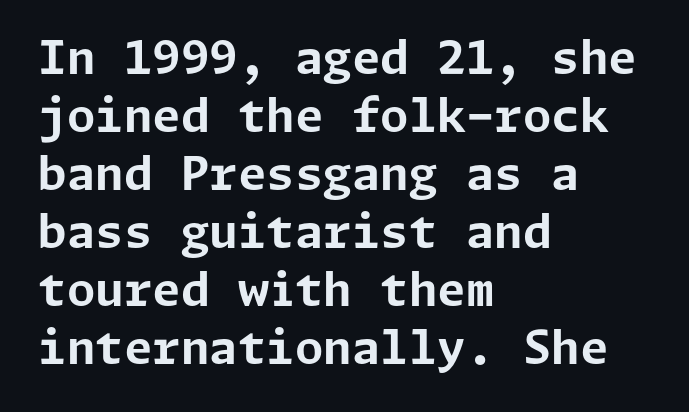
{"serif": "no", "italic": "no", "bold": "yes", "weight": "bold", "width": "normal", "stroke_contrast": "low", "x_height": "medium", "underline": "no", "align": "left", "line_spacing": "normal", "line_spacing_ratio": 1.26, "letter_spacing": "normal", "letter_spacing_em": 0.0, "glyph_px": 46}
